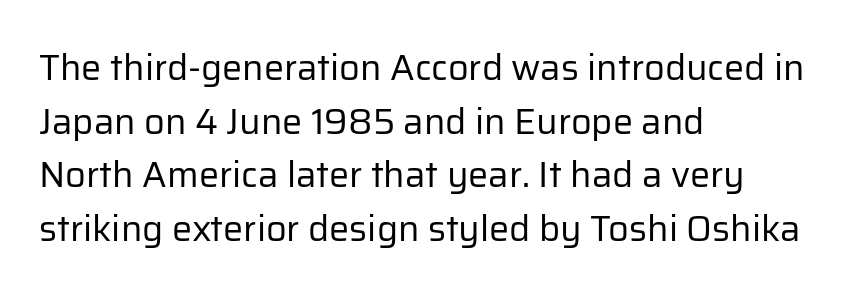
The space directly below the letters is spotless. Does the leading feel generous? No, just average. It's the straight-up-and-down kind of type. Is the type heavy? It reads as light-to-regular instead.
